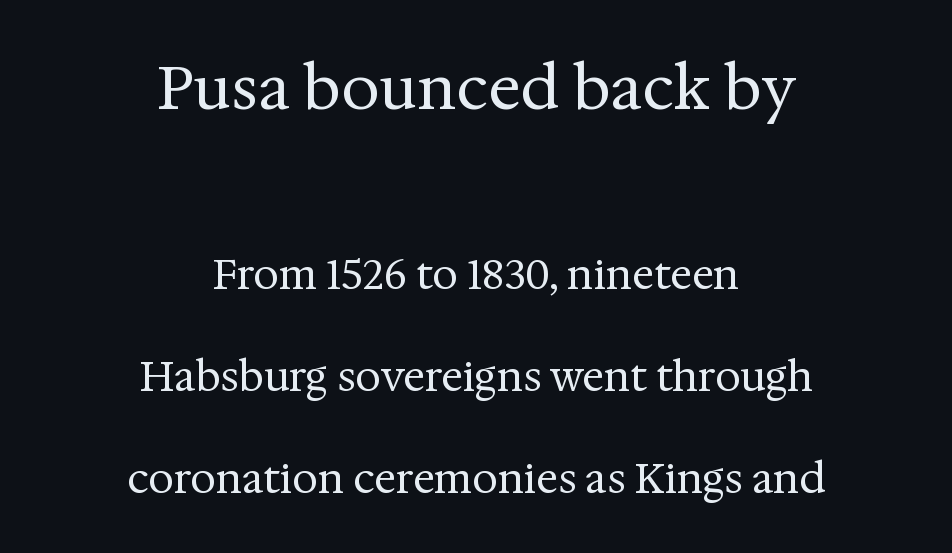
The image shows 61 px regular-weight serif type, upright; set centered, loose line spacing (2.49x), normal letter spacing, not underlined; the first (top) block is 1.49x larger; medium stroke contrast and a medium x-height.
